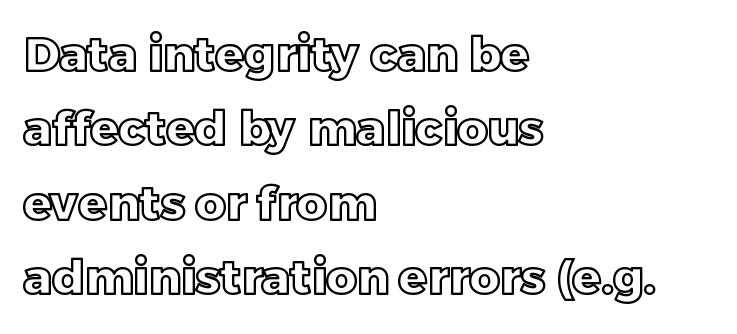
{"italic": "no", "width": "normal", "x_height": "large", "monospaced": "no", "underline": "no", "align": "left", "line_spacing": "normal", "line_spacing_ratio": 1.58, "letter_spacing": "normal", "letter_spacing_em": 0.0, "glyph_px": 47}
